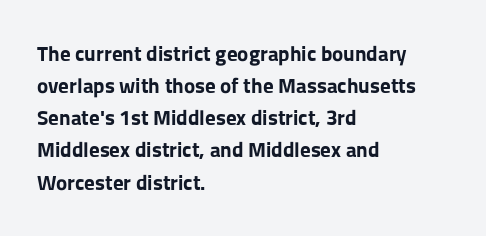
Tracking value appears to be zero — textbook default spacing. Is the type bold? Yes — the strokes are clearly thick and heavy. The block of text has a typical density, with ordinary space between rows. The rag falls on the right side of this text block. Words float on clear page, feet unadorned.
